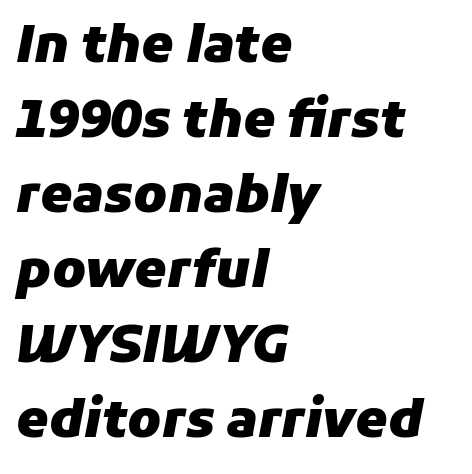
Do the characters align in a grid? No, the font is proportional. This rendering leaves character spacing at its baseline value. You'd pick this weight for a headline — it's a proper bold. The passage shown leans; its letterforms are oblique. The typesetter chose a ragged-right arrangement here. The zone under the glyphs is completely vacant.
